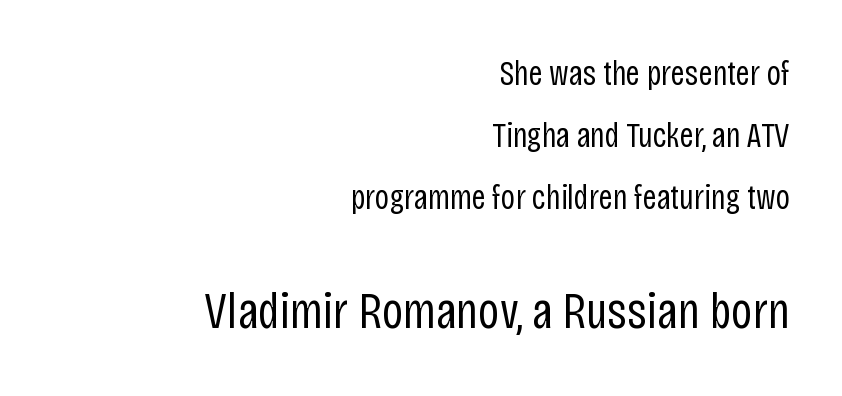
The specimen omits any rule beneath the text block's lines. This is sans-serif lettering, the kind often seen on screens and signage. The characters are drawn with everyday or finer stroke widths. Compared with a flush-left layout, this one pins lines to the opposite, right side. Note: smaller setting up top, larger setting below. Compared with typical body copy, the letter spacing here is the same.
